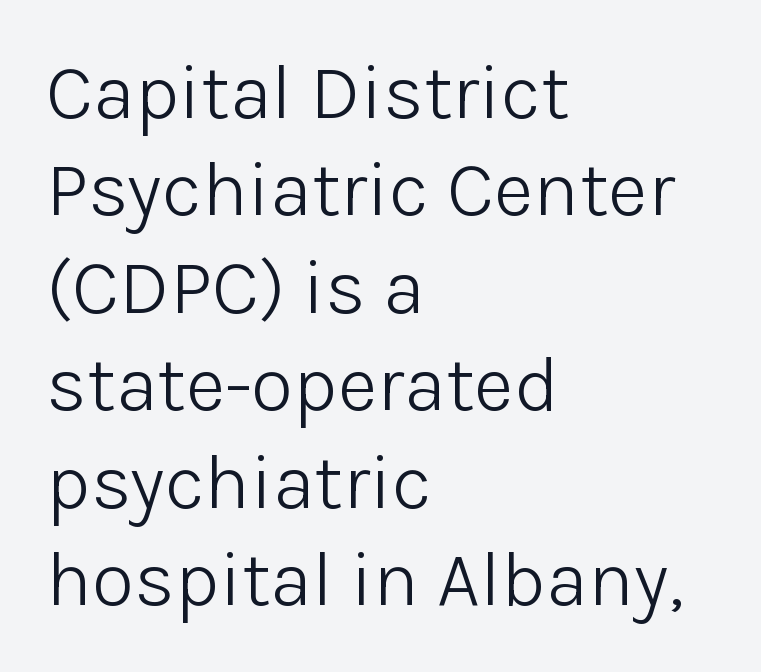
{"serif": "no", "italic": "no", "bold": "no", "weight": "light", "width": "normal", "stroke_contrast": "low", "x_height": "medium", "monospaced": "no", "underline": "no", "align": "left", "line_spacing": "normal", "line_spacing_ratio": 1.25, "letter_spacing": "normal", "letter_spacing_em": 0.0, "glyph_px": 78}
